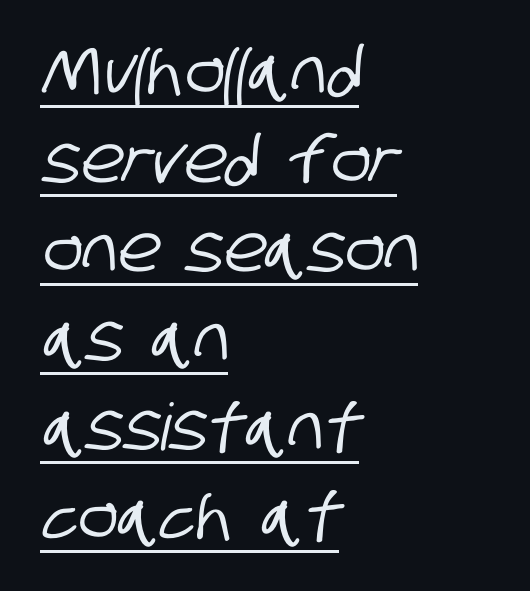
{"serif": "no", "width": "condensed", "stroke_contrast": "low", "x_height": "large", "monospaced": "no", "underline": "yes", "align": "left", "line_spacing": "normal", "line_spacing_ratio": 1.37, "letter_spacing": "normal", "letter_spacing_em": 0.0, "glyph_px": 65}
